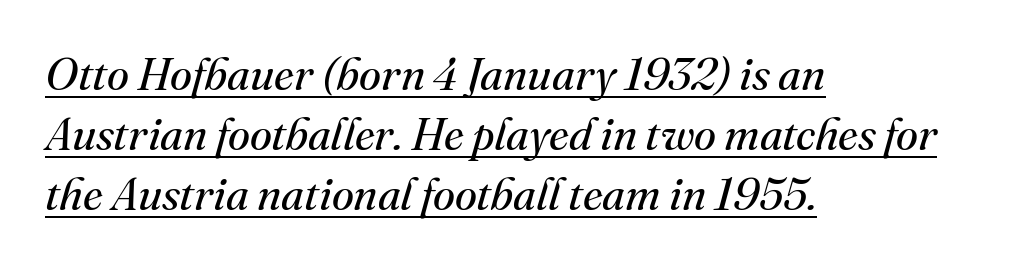
{"serif": "yes", "italic": "yes", "lean": "right", "slant_degrees": 16, "bold": "no", "weight": "regular", "width": "normal", "stroke_contrast": "medium", "x_height": "small", "monospaced": "no", "underline": "yes", "align": "left", "line_spacing": "normal", "line_spacing_ratio": 1.33, "letter_spacing": "normal", "letter_spacing_em": 0.0, "glyph_px": 45}
